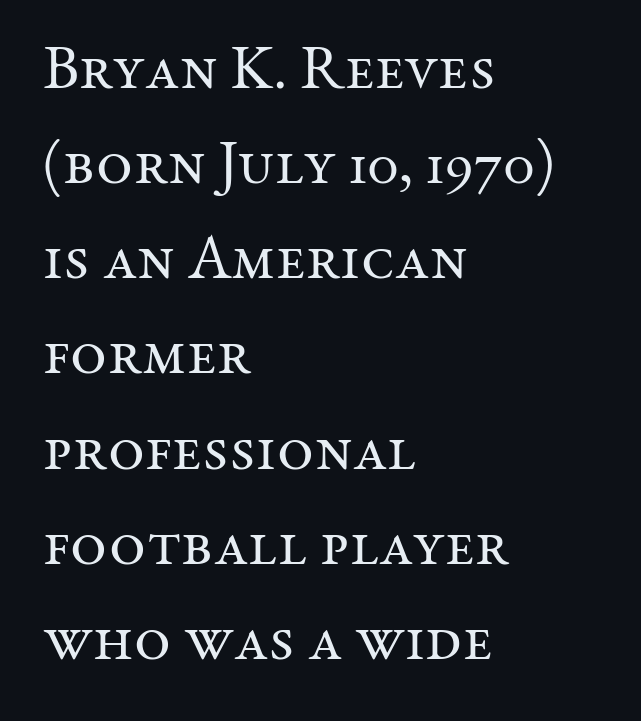
Does extra space separate the letters? No, they use regular spacing. This is roman type, the default non-slanted kind. The leading is moderate, giving the passage an even texture. Words float on clear page, feet unadorned.
